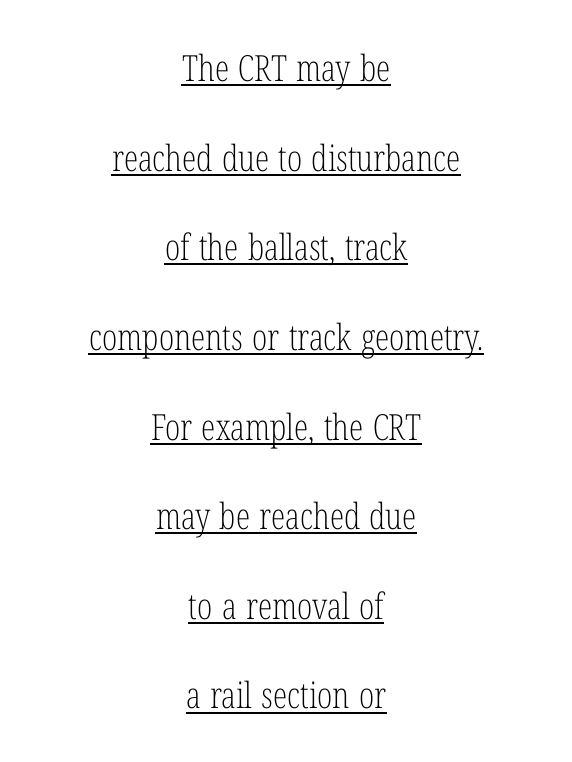
The line-height multiplier appears high, well above default. The passage is arranged like a title page — every line centered. Proportional: the letters do not fall into vertical columns. A typesetter would call this zero additional tracking.
